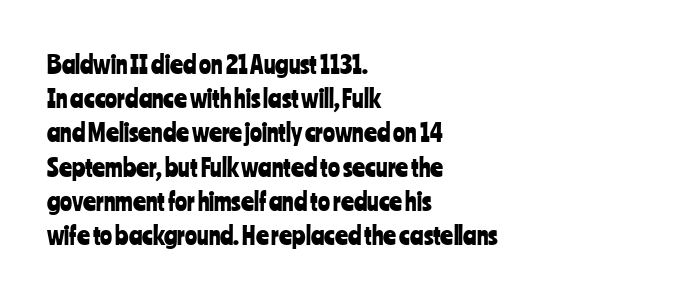
The lettering holds an erect, upright posture throughout. Nobody drew a line under any word here. This rendering uses left alignment, leaving the right contour irregular. Each new line begins a customary step beneath the previous one. Students, note that the glyphs here touch the page at normal intervals.
